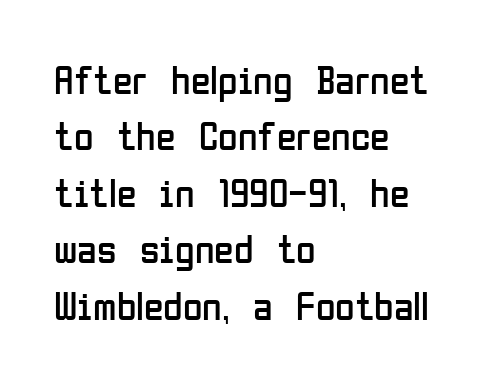
Q: Is the text bold? A: No.
Q: Is the text italic (slanted)? A: No, it is upright.
Q: Is the typeface a serif or a sans-serif typeface? A: Sans-serif.
Q: Is the text underlined? A: No.
Q: How is the paragraph aligned? A: Left-aligned.
Q: Is the spacing between letters normal or unusually wide? A: Normal.
Q: Is the spacing between lines tight, normal or loose? A: Normal.
Q: Width (condensed, normal, or wide)? A: Condensed.
Q: Stroke contrast? A: Low.
Q: x-height? A: Medium.
Q: Monospaced? A: No.
